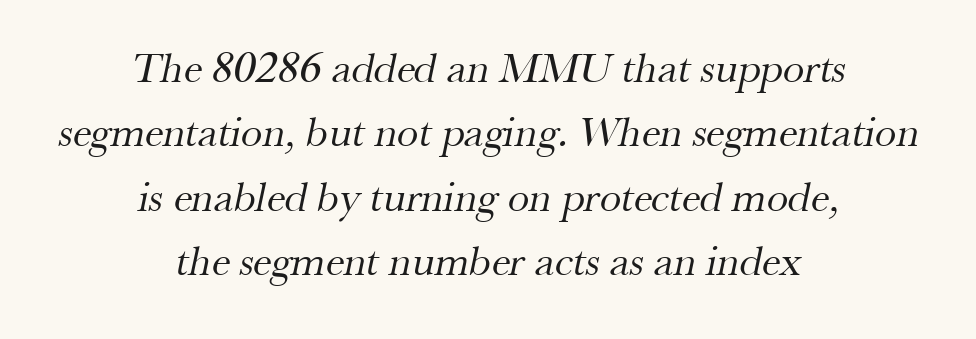
Has an underline been added? It has not. Tracking here is standard; glyphs follow each other at the usual distance. Here the designer chose a conventional face with non-uniform glyph widths. Is the type heavy? It reads as light-to-regular instead.
